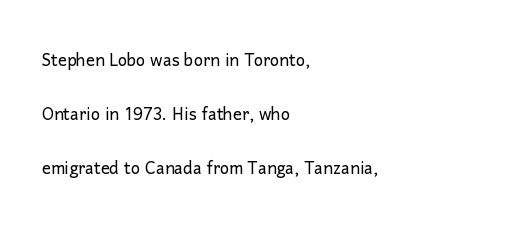
Q: Is the text bold? A: No.
Q: Is the text italic (slanted)? A: No, it is upright.
Q: Is the text underlined? A: No.
Q: How is the paragraph aligned? A: Left-aligned.
Q: Is the spacing between letters normal or unusually wide? A: Normal.
Q: Is the spacing between lines tight, normal or loose? A: Loose.
